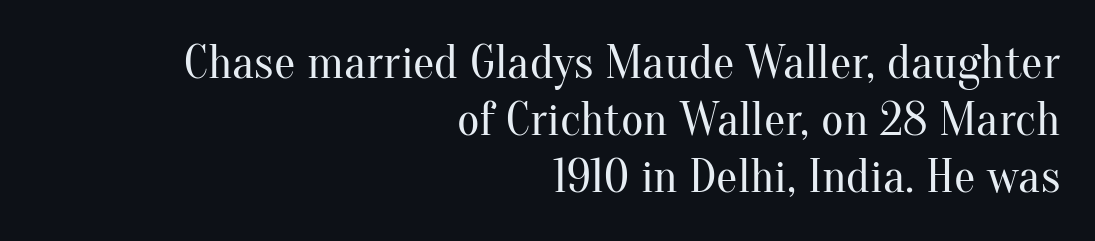
The image shows 48 px regular-weight serif type, upright; set right-aligned, line spacing 1.19x, normal letter spacing, not underlined; medium stroke contrast and a small x-height.
